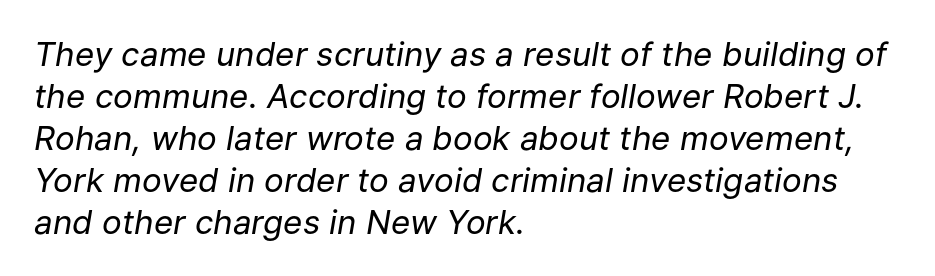
The image shows 33 px regular-weight type, italic (leaning right); set left-aligned, normal line spacing (1.27x), normal letter spacing, not underlined; low stroke contrast and a medium x-height.
